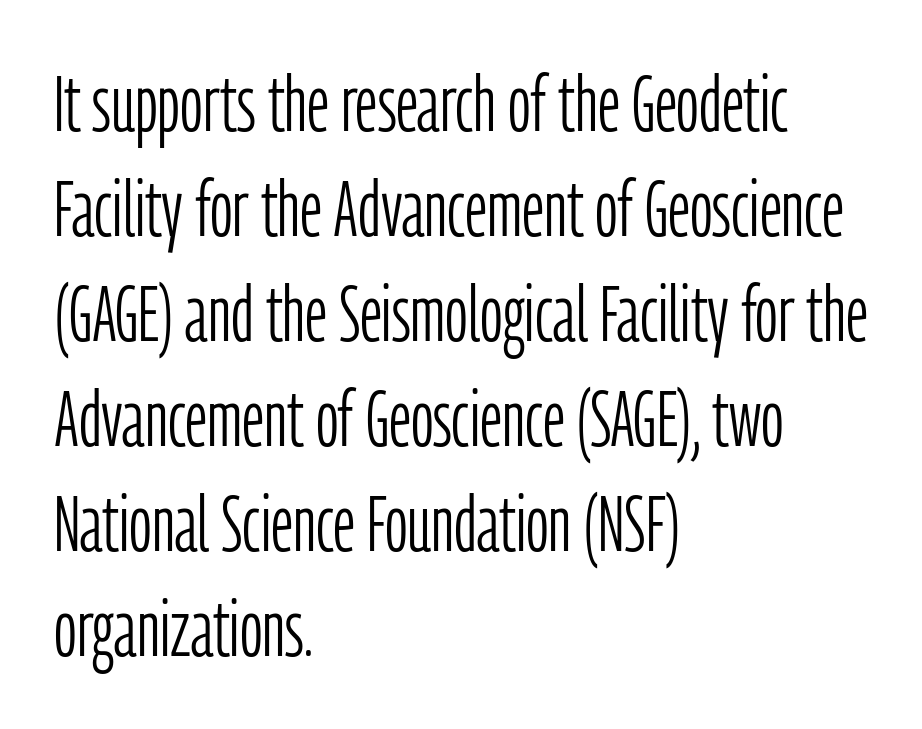
{"serif": "no", "italic": "no", "bold": "no", "weight": "light", "width": "condensed", "stroke_contrast": "low", "x_height": "medium", "monospaced": "no", "underline": "no", "align": "left", "line_spacing": "normal", "line_spacing_ratio": 1.33, "letter_spacing": "normal", "letter_spacing_em": 0.0, "glyph_px": 79}
